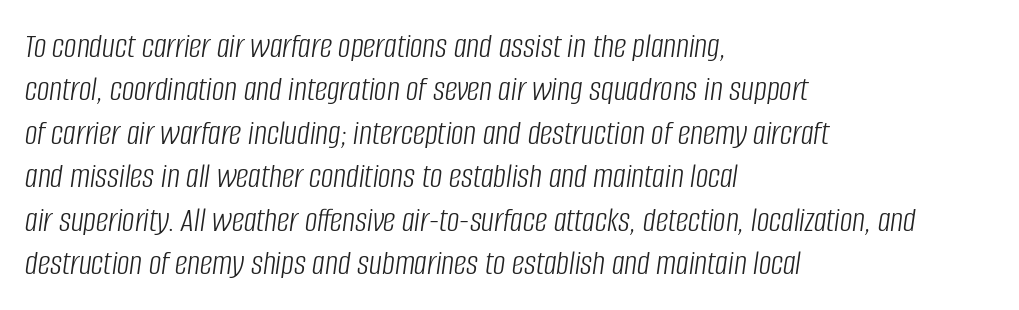
{"italic": "yes", "lean": "right", "slant_degrees": 8, "bold": "no", "weight": "light", "width": "condensed", "stroke_contrast": "low", "x_height": "large", "monospaced": "no", "underline": "no", "align": "left", "line_spacing_ratio": 1.24, "letter_spacing": "normal", "letter_spacing_em": 0.0, "glyph_px": 35}
